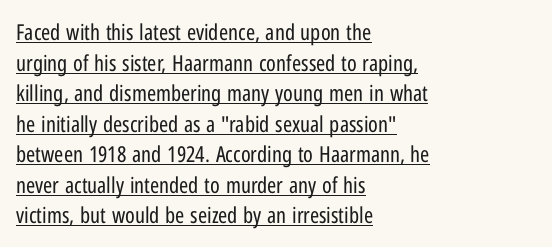
The image shows 22 px text type, upright; set left-aligned, normal line spacing (1.39x), normal letter spacing, underlined.
